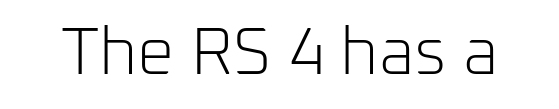
{"serif": "no", "italic": "no", "bold": "no", "weight": "light", "width": "normal", "stroke_contrast": "low", "x_height": "medium", "monospaced": "no", "underline": "no", "letter_spacing": "normal", "letter_spacing_em": 0.0, "glyph_px": 66}
